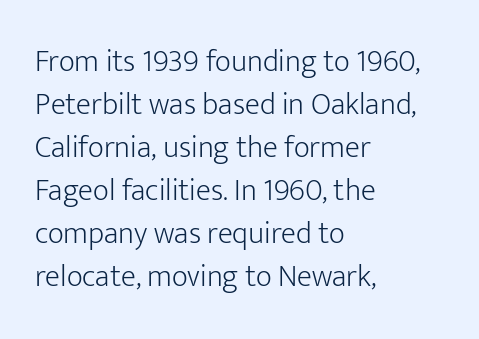
The image shows 31 px light sans-serif type, upright; set left-aligned, normal line spacing (1.39x), normal letter spacing, not underlined; low stroke contrast and a medium x-height.
